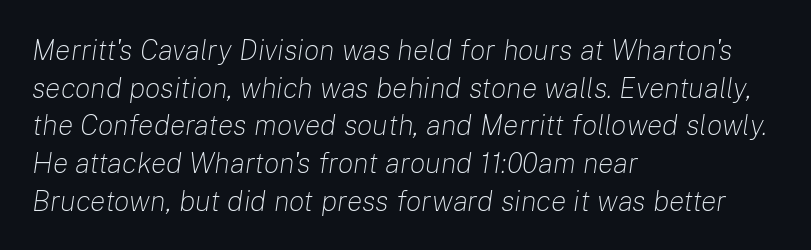
Caption: face not bold, strokes unweighted. The text block is weighted toward the left margin, trailing off unevenly rightward. The string is rendered with underlining switched off. The letters advance in unequal steps, a hallmark of proportional type. You can tell it's italic because the verticals aren't actually vertical.
